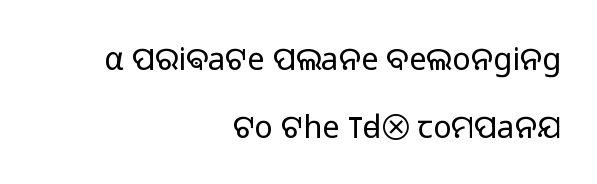
The image shows 31 px light sans-serif type, upright; set right-aligned, loose line spacing (2.18x), normal letter spacing, not underlined; low stroke contrast and a medium x-height.
